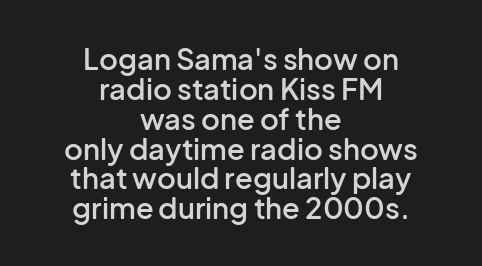
These lines stack symmetrically, like a column narrowing and widening about its center. What kind of face is this? One without serifs — a sans. Note the varied advance widths — an 'i' is clearly narrower than an 'm'. The glyphs have the mass of a demibold cut, below bold. Is the letter spacing exaggerated? No — it looks like the ordinary default. Is there much room between lines? No — they nearly touch.
